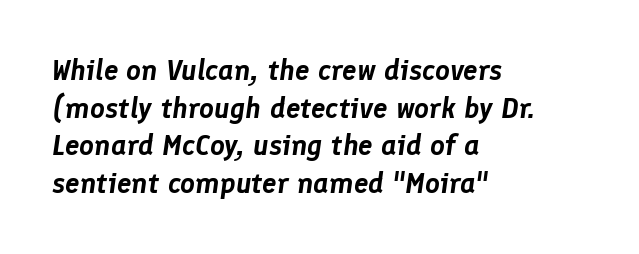
{"italic": "yes", "lean": "right", "slant_degrees": 8, "width": "normal", "stroke_contrast": "low", "x_height": "medium", "monospaced": "no", "underline": "no", "align": "left", "line_spacing": "normal", "line_spacing_ratio": 1.3, "letter_spacing": "normal", "letter_spacing_em": 0.0, "glyph_px": 29}
